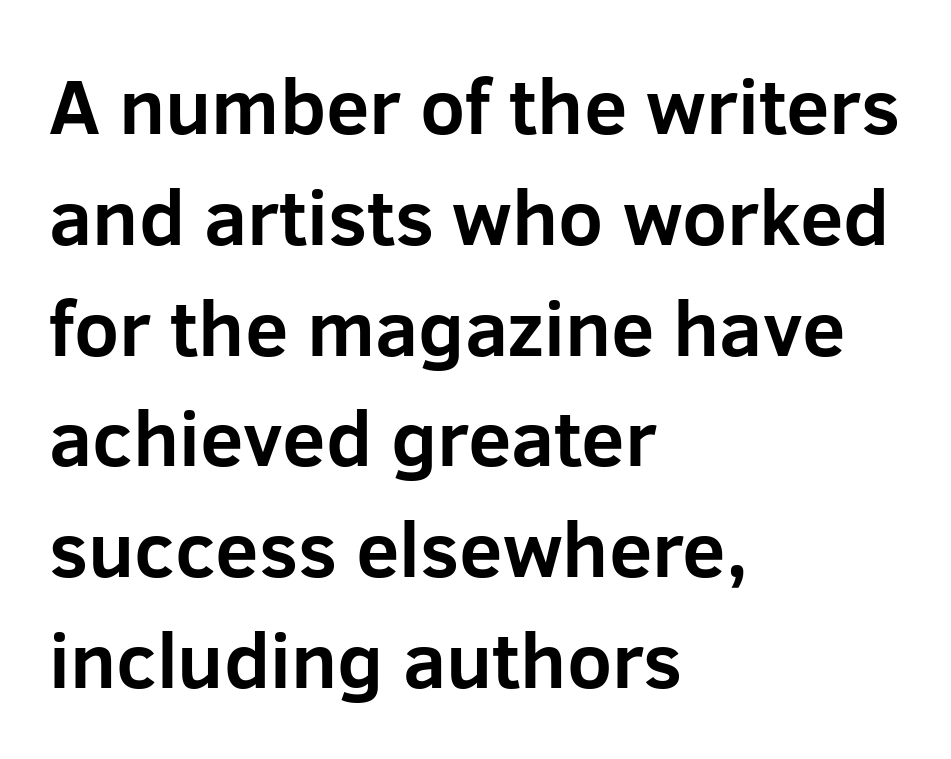
The setting favours the left margin, as ordinary paragraphs usually do. These lines were composed using upright roman letters. The strokes are fattened all the way to bold. Regarding leading, the lines here are spaced in the standard way. You could not count columns in this text — the font is proportionally spaced.
